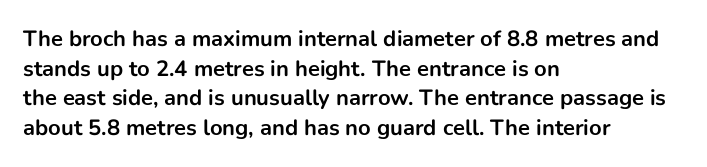
{"italic": "no", "bold": "yes", "underline": "no", "align": "left", "line_spacing": "normal", "line_spacing_ratio": 1.35, "letter_spacing": "normal", "letter_spacing_em": 0.0, "glyph_px": 22}
